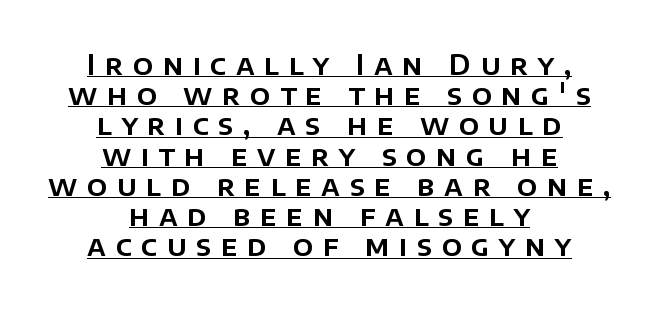
{"serif": "no", "italic": "no", "width": "normal", "stroke_contrast": "low", "x_height": "large", "monospaced": "no", "underline": "yes", "align": "center", "line_spacing": "tight", "line_spacing_ratio": 1.08, "letter_spacing": "wide", "letter_spacing_em": 0.34, "glyph_px": 28}
